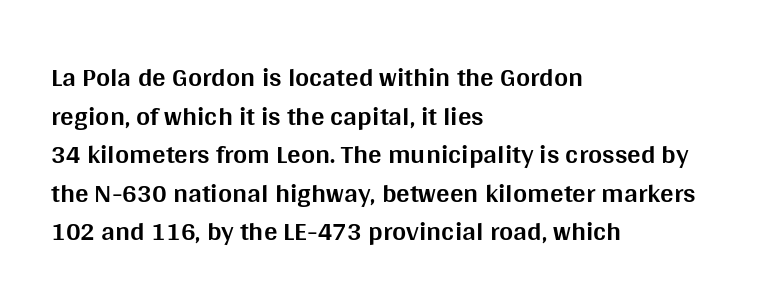
The image shows 27 px bold type, upright; set left-aligned, normal line spacing (1.43x), normal letter spacing, not underlined.
